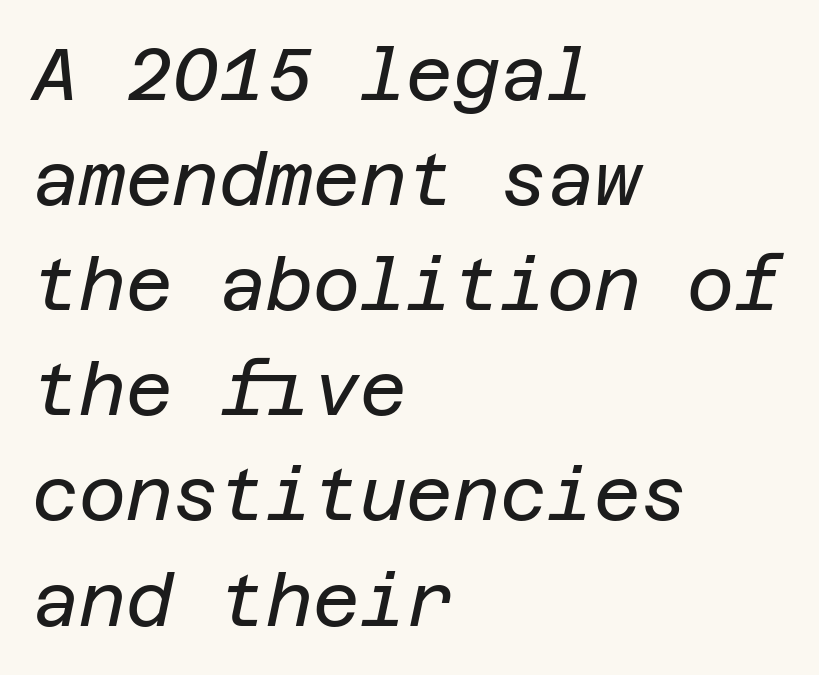
Notice how the stems are inclined rather than vertical — that's the hallmark of italics. The letters look calm and open, with moderate or lighter stems. You could call the tracking neutral — neither tight nor loose. The passage shown stacks its lines at a standard gap. Is the block centered? No — it sits flush against the left margin.
